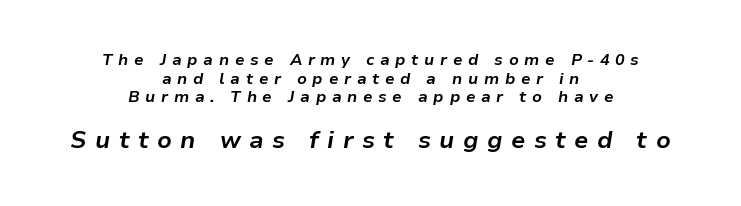
Q: Is the text bold? A: Yes.
Q: Is the text italic (slanted)? A: Yes, it leans right by about 9 degrees.
Q: Is the text underlined? A: No.
Q: How is the paragraph aligned? A: Centered.
Q: Is the spacing between letters normal or unusually wide? A: Unusually wide.
Q: Which block of text is set in a larger size, the first (top) or the second (bottom)? A: The second (bottom) one.
